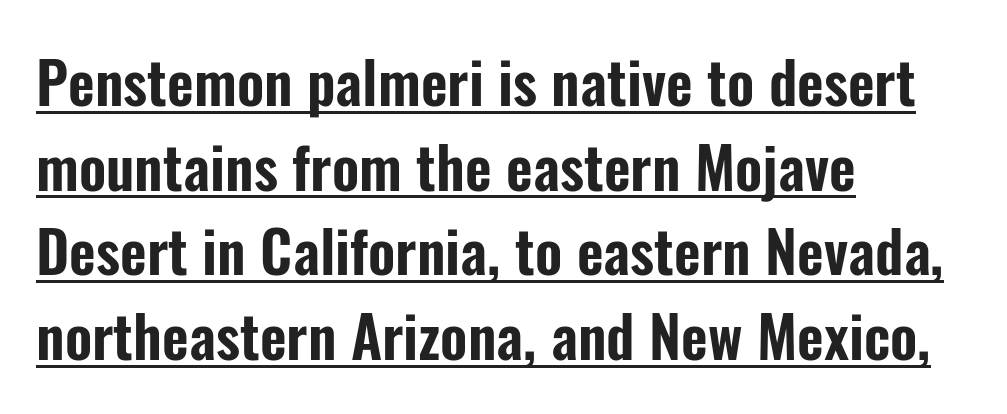
The type family on display is of the sans-serif kind. The passage is arranged the way most books set body copy — flush left. Glance below the letters and you will spot a drawn line. The type sits square on the baseline with zero lean. Glyph-to-glyph distance matches everyday printed text. The passage shown is typed in a proportional face where columns would drift.
